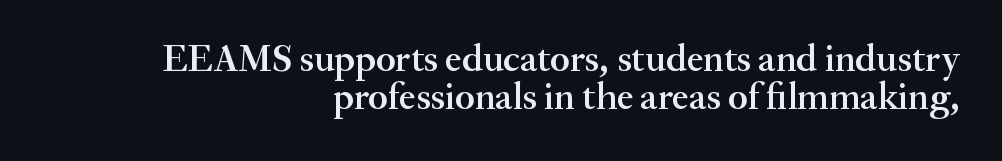
The image shows 38 px semibold serif type, upright; set right-aligned, tight line spacing (1.0x), normal letter spacing, not underlined; medium stroke contrast and a small x-height.
